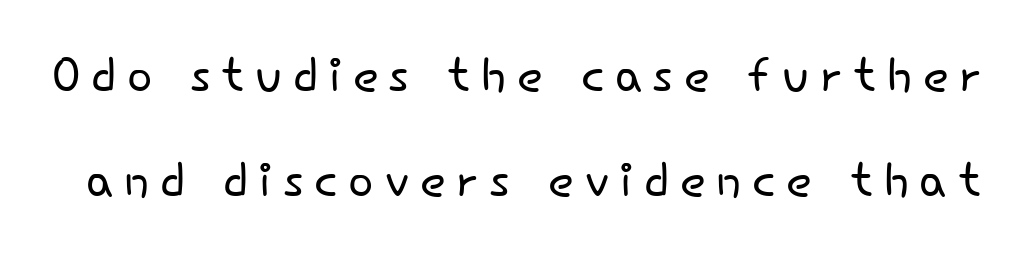
The block of text has a typical density, with ordinary space between rows. Posture: upright roman. Are there feet on the stems? There aren't — it's a sans. The letterforms sit at book weight or below.
